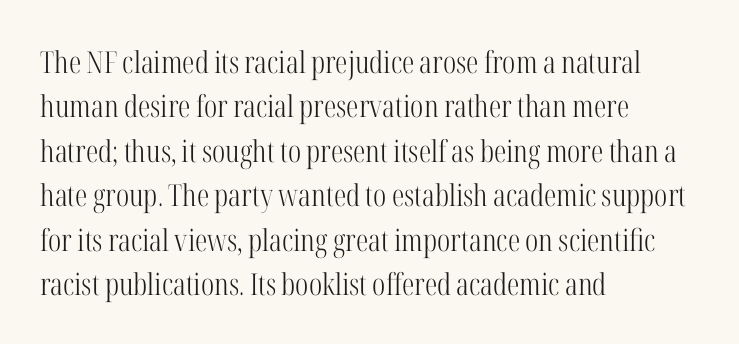
The image shows 30 px light, condensed serif type, upright; set left-aligned, normal line spacing (1.48x), normal letter spacing, not underlined; high stroke contrast and a medium x-height.
